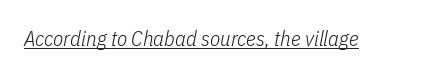
{"italic": "yes", "lean": "right", "slant_degrees": 11, "bold": "no", "underline": "yes", "letter_spacing": "normal", "letter_spacing_em": 0.0, "glyph_px": 21}
